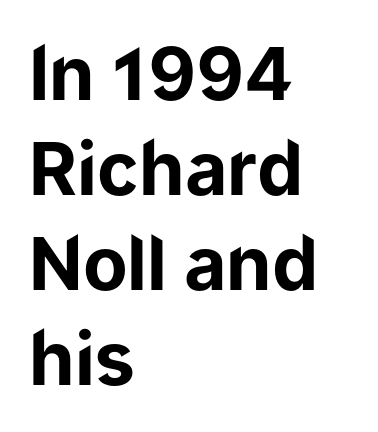
Q: Is the text bold? A: Yes.
Q: Is the text italic (slanted)? A: No, it is upright.
Q: Is the typeface a serif or a sans-serif typeface? A: Sans-serif.
Q: Is the text underlined? A: No.
Q: How is the paragraph aligned? A: Left-aligned.
Q: Is the spacing between letters normal or unusually wide? A: Normal.
Q: Is the spacing between lines tight, normal or loose? A: Normal.
Q: Width (condensed, normal, or wide)? A: Normal.
Q: Stroke contrast? A: Low.
Q: x-height? A: Medium.
Q: Monospaced? A: No.
